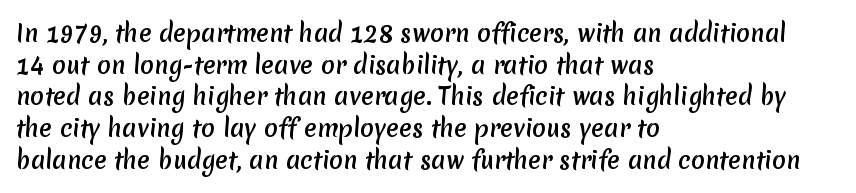
The image shows 23 px text type; set left-aligned, normal line spacing (1.38x), normal letter spacing, not underlined.
